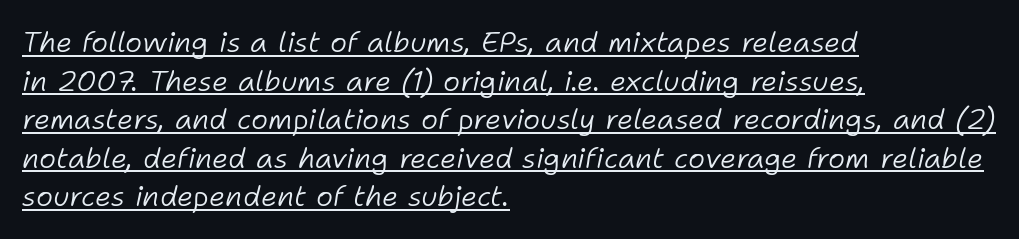
There is no visible air inserted between adjacent glyphs. Leading matches the norm, producing a regular column. Here the designer chose a conventional face with non-uniform glyph widths. Every character sits at an angle, as italics do. A baseline rule has been typeset under these characters. Weight: in the light-to-regular range.
